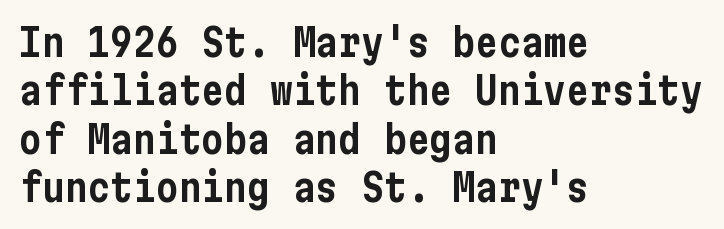
The image shows 38 px condensed sans-serif type, upright; set left-aligned, normal line spacing (1.27x), normal letter spacing, not underlined; low stroke contrast and a medium x-height.
